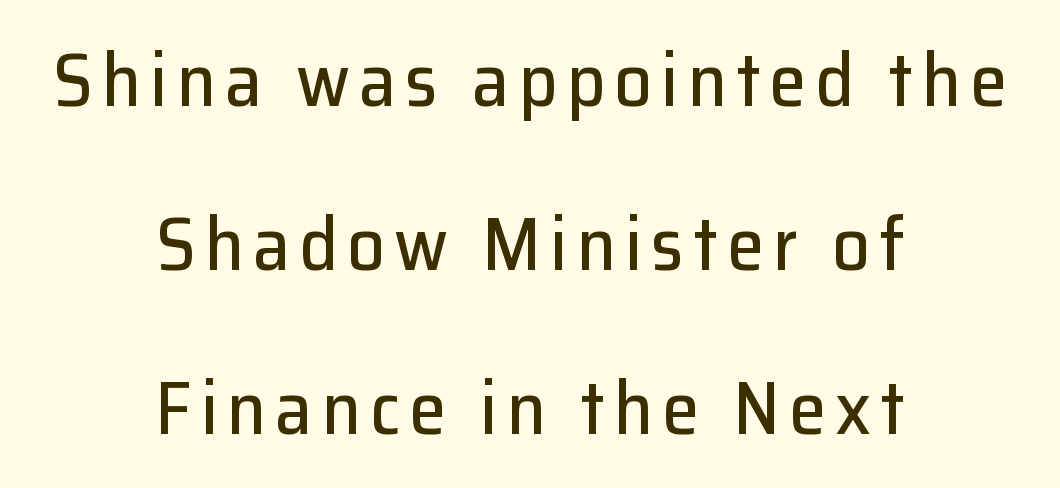
{"serif": "no", "italic": "no", "width": "normal", "stroke_contrast": "low", "x_height": "medium", "monospaced": "no", "underline": "no", "align": "center", "line_spacing": "loose", "line_spacing_ratio": 2.19, "glyph_px": 75}
